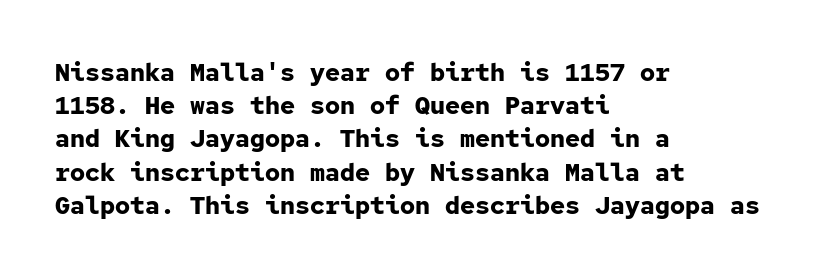
The image shows 25 px bold type, upright; set left-aligned, normal line spacing (1.33x), normal letter spacing, not underlined.
